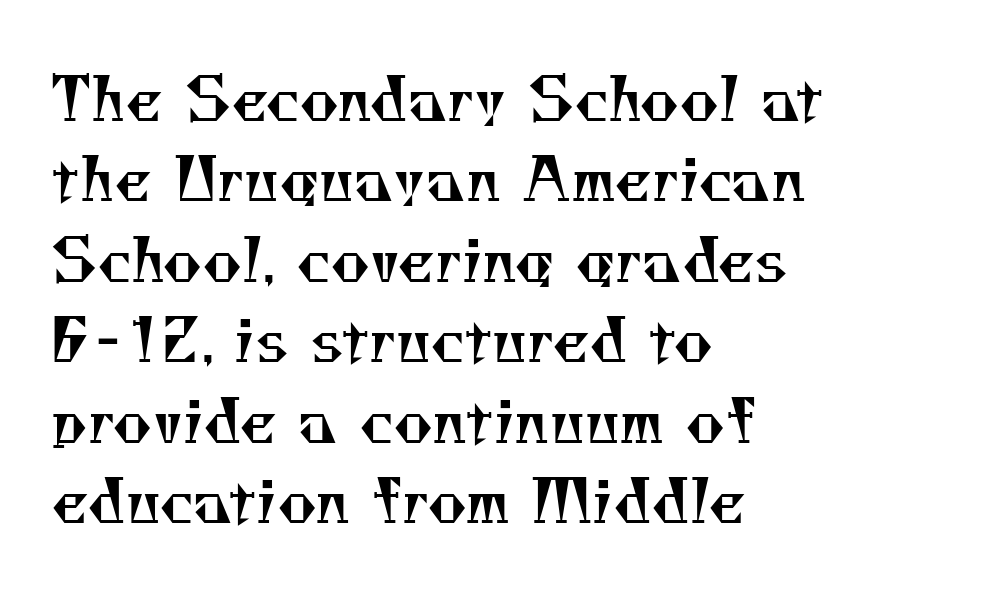
Proportional: the letters do not fall into vertical columns. Observe the ordinary spacing: letters are neighbours, not strangers. Check the space under the baseline: it is left empty. A typesetter would label this face a serif. Leading: standard. Stroke mass is kept to a normal reading level or below.
